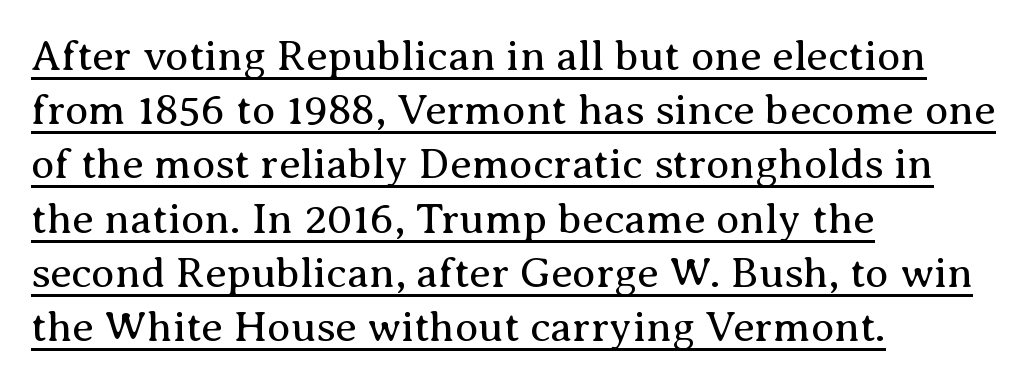
Horizontal bands of white between lines are of average thickness. Reading down the block, your eye returns to a fixed left position each line. Note: serifs present on the glyphs. The specimen includes a rule beneath the text block's lines. Nothing heavy about these letters — not bold at all. The gaps between neighbouring characters are ordinary and unremarkable.
